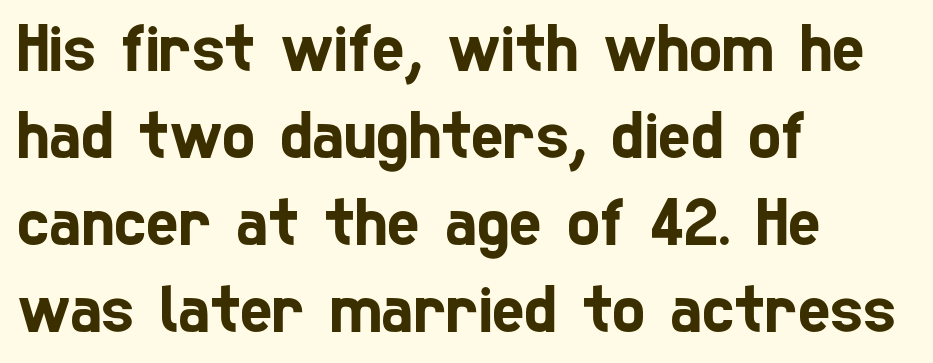
The passage is arranged the way most books set body copy — flush left. Each letter's strokes conclude bluntly, with no projecting serifs. The lines sit at an ordinary, default distance from one another. Here the designer chose a conventional face with non-uniform glyph widths. The passage shown has conventional tracking throughout. Descenders hang freely into open space.
